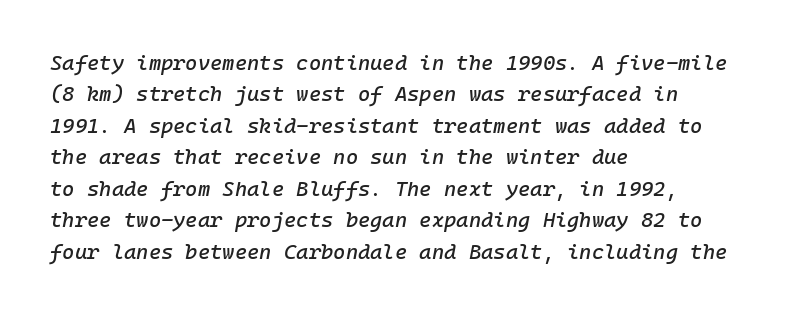
Would a proofreader flag this as italicized? Yes. Check under the words: just untouched page. No extra tracking has been applied to these lines. Line starts are locked; line ends wander. Regarding leading, the lines here are spaced in the standard way.
